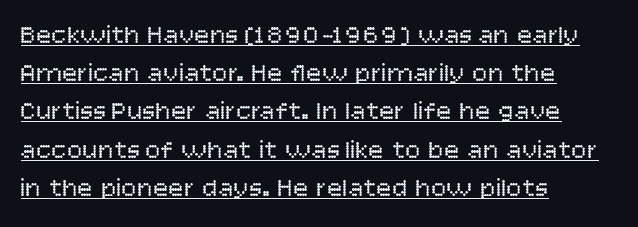
The lettering is marked with a stroke running underneath it. Designer's note — italics off, roman on. Look at the tracking — it's just the regular setting, nothing added. Is this a heavy cut? Hardly; it is regular or lighter.
